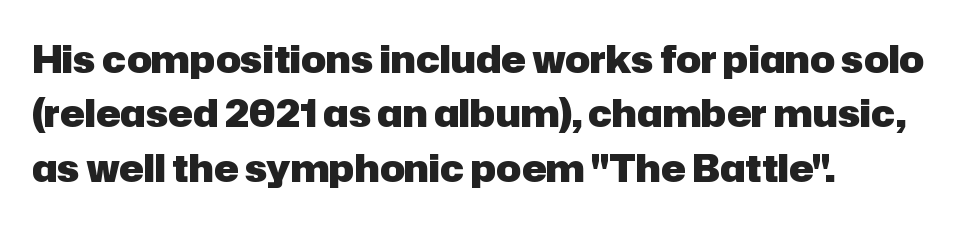
Q: Is the text bold? A: Yes.
Q: Is the text italic (slanted)? A: No, it is upright.
Q: Is the typeface a serif or a sans-serif typeface? A: Sans-serif.
Q: Is the text underlined? A: No.
Q: How is the paragraph aligned? A: Left-aligned.
Q: Is the spacing between letters normal or unusually wide? A: Normal.
Q: Is the spacing between lines tight, normal or loose? A: Normal.
Q: Width (condensed, normal, or wide)? A: Normal.
Q: Stroke contrast? A: Low.
Q: x-height? A: Medium.
Q: Monospaced? A: No.
